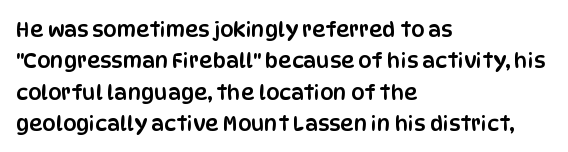
Q: Is the text italic (slanted)? A: No, it is upright.
Q: Is the text underlined? A: No.
Q: How is the paragraph aligned? A: Left-aligned.
Q: Is the spacing between letters normal or unusually wide? A: Normal.
Q: Is the spacing between lines tight, normal or loose? A: Normal.
